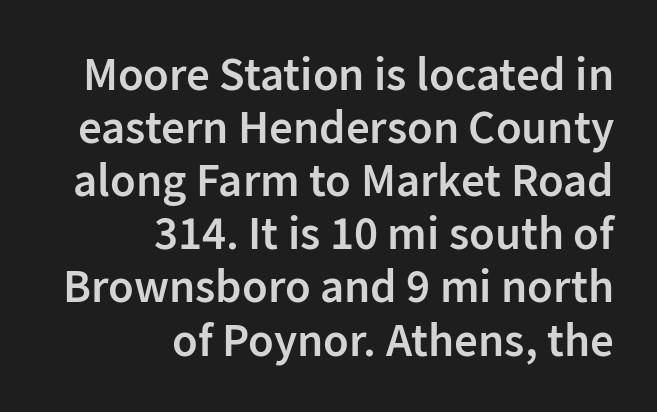
You can tell it's not italic because the verticals are truly vertical. Does the copy run flush right? Yes — the right margin is perfectly even. Is this a fixed-width face? No — the glyphs have proportional, varying widths. Clear beneath every line of the passage. Classification — sans serif. Characters follow at the spacing the type designer built in.
